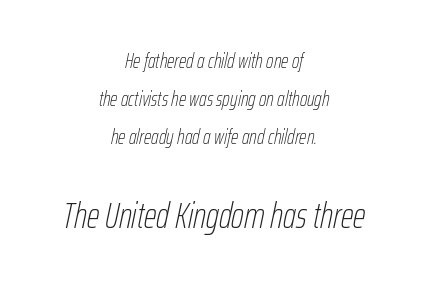
A bare baseline throughout the passage. You could call the tracking neutral — neither tight nor loose. The passage shown leans; its letterforms are oblique. The typeface has the unassuming heft of standard copy or less.
